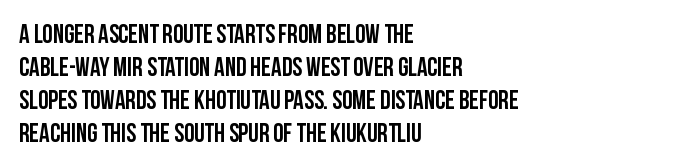
The foot of each line stays bare and open. Leading matches the norm, producing a regular column. The paragraph shown leans on its left margin. The gaps between neighbouring characters are ordinary and unremarkable. Italic? Not at all — the glyphs are vertical.
